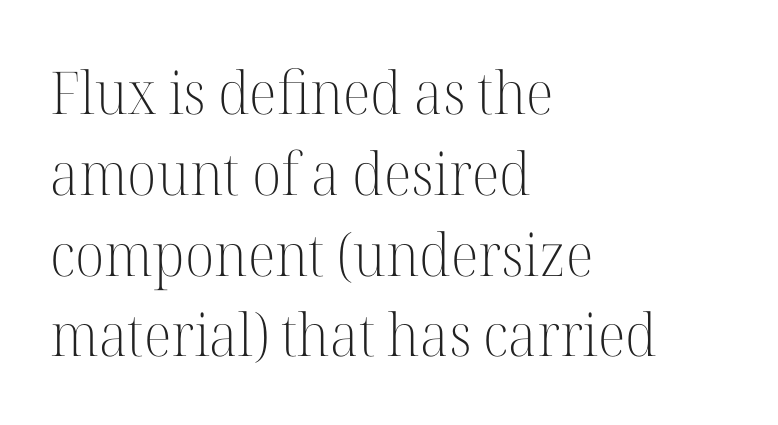
{"serif": "yes", "italic": "no", "bold": "no", "weight": "light", "width": "normal", "stroke_contrast": "high", "x_height": "medium", "monospaced": "no", "underline": "no", "align": "left", "line_spacing": "normal", "line_spacing_ratio": 1.37, "letter_spacing": "normal", "letter_spacing_em": 0.0, "glyph_px": 59}
